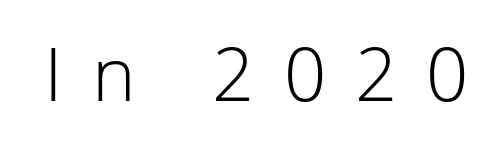
{"serif": "no", "italic": "no", "bold": "no", "weight": "light", "width": "normal", "stroke_contrast": "low", "x_height": "medium", "monospaced": "no", "underline": "no", "letter_spacing": "wide", "letter_spacing_em": 0.39, "glyph_px": 74}
